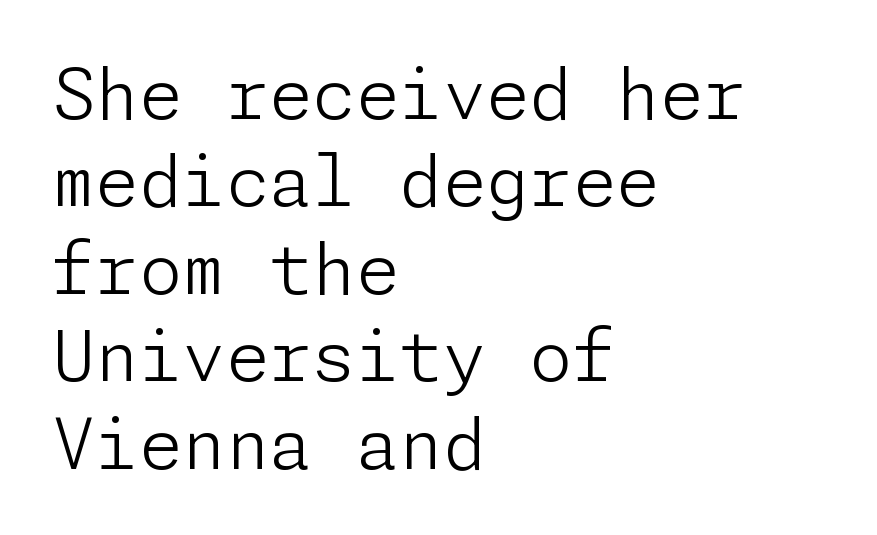
Q: Is the text bold? A: No.
Q: Is the text italic (slanted)? A: No, it is upright.
Q: Is the typeface a serif or a sans-serif typeface? A: Sans-serif.
Q: Is the text underlined? A: No.
Q: How is the paragraph aligned? A: Left-aligned.
Q: Is the spacing between letters normal or unusually wide? A: Normal.
Q: Is the spacing between lines tight, normal or loose? A: Normal.
Q: Width (condensed, normal, or wide)? A: Normal.
Q: Stroke contrast? A: Low.
Q: x-height? A: Medium.
